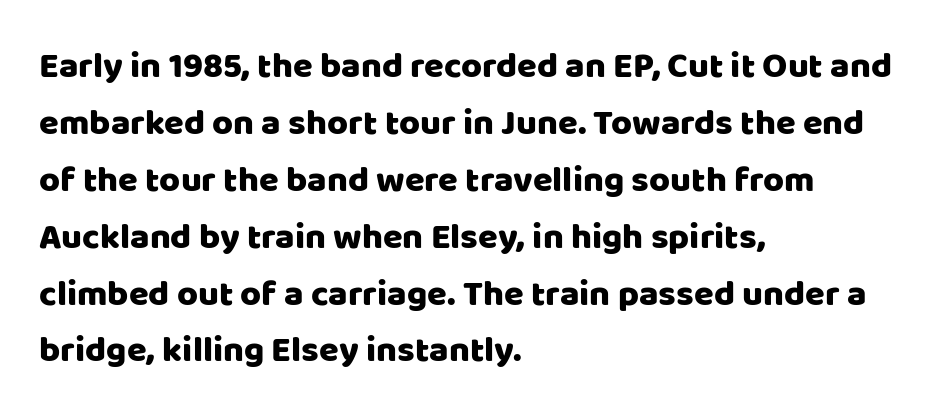
The image shows 36 px sans-serif type, upright; set left-aligned, normal line spacing (1.58x), normal letter spacing, not underlined; low stroke contrast and a large x-height.
